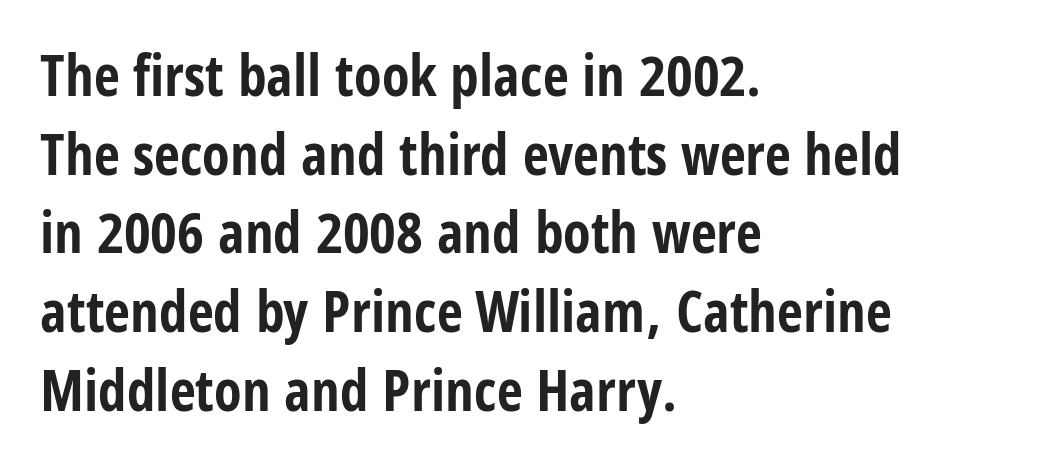
The image shows 57 px bold, condensed sans-serif type, upright; set left-aligned, normal line spacing (1.38x), normal letter spacing, not underlined; low stroke contrast and a large x-height.
